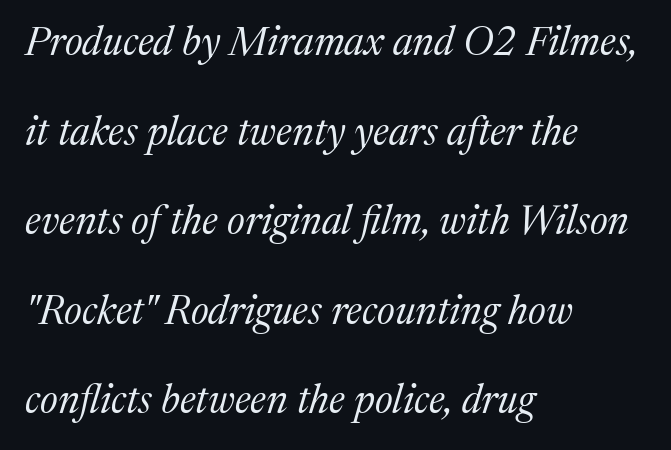
A student would call this left alignment; a typographer would say flush left, rag right. Each word holds together tightly as a unit, with standard inter-letter gaps. Bold? No — there's no thickening of the strokes. I'd call this a serif setting — the letters wear small feet.
